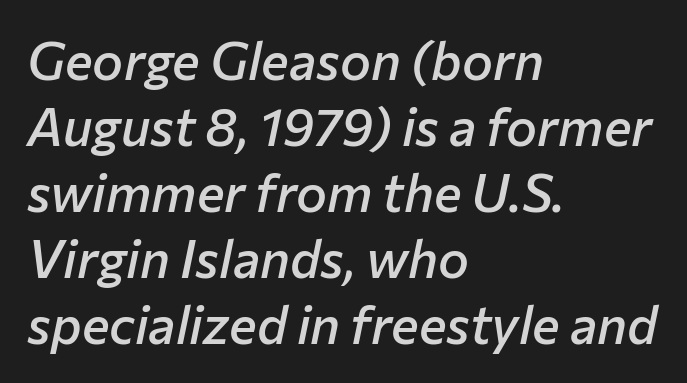
Q: Is the text bold? A: Semi-bold.
Q: Is the text italic (slanted)? A: Yes, it leans right by about 12 degrees.
Q: Is the text underlined? A: No.
Q: How is the paragraph aligned? A: Left-aligned.
Q: Is the spacing between letters normal or unusually wide? A: Normal.
Q: Is the spacing between lines tight, normal or loose? A: Normal.
Q: Width (condensed, normal, or wide)? A: Normal.
Q: Stroke contrast? A: Low.
Q: x-height? A: Medium.
Q: Monospaced? A: No.
